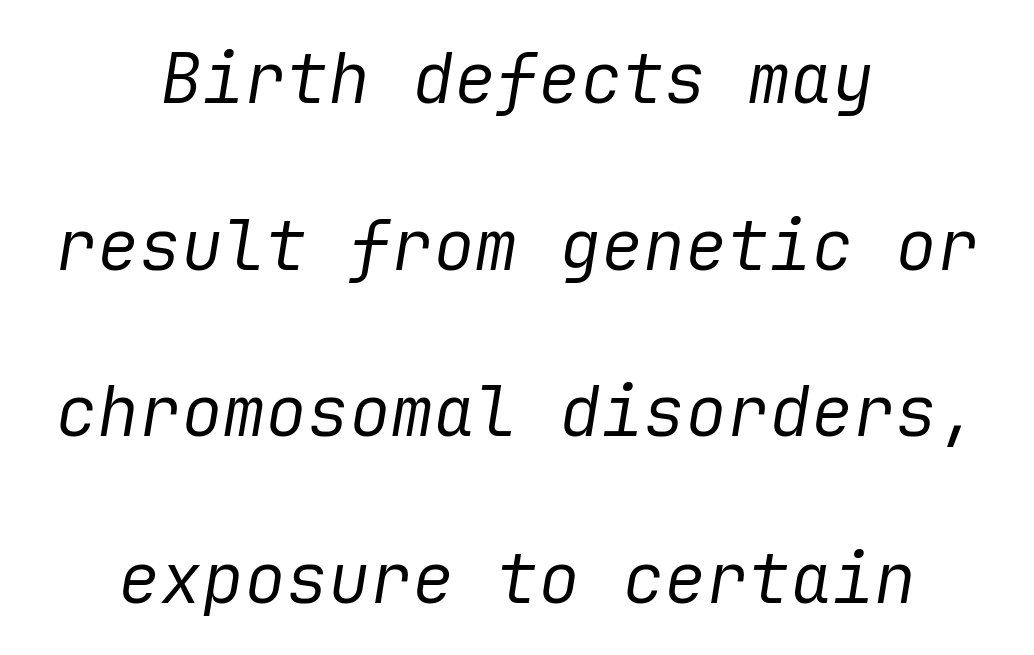
The image shows 70 px regular-weight type, italic (leaning right); set centered, loose line spacing (2.38x), normal letter spacing, not underlined; low stroke contrast and a medium x-height.
